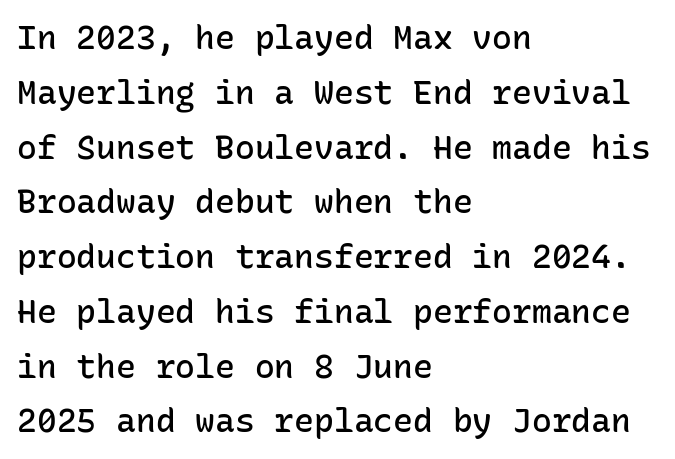
The image shows 33 px semibold sans-serif type, upright, monospaced; set left-aligned, normal line spacing (1.66x), normal letter spacing, not underlined; low stroke contrast and a medium x-height.
